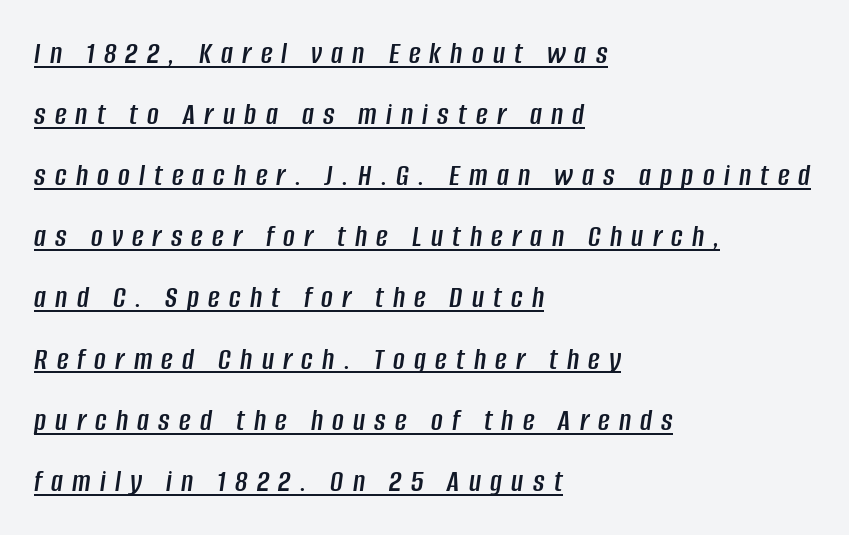
The image shows 32 px condensed type, italic (leaning right); set left-aligned, loose line spacing (1.91x), unusually wide letter spacing (+0.29 em), underlined; low stroke contrast and a large x-height.
